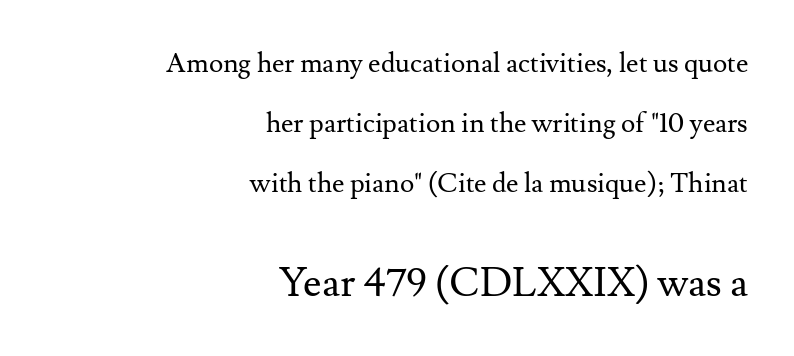
{"serif": "yes", "italic": "no", "bold": "no", "weight": "regular", "width": "normal", "stroke_contrast": "medium", "x_height": "small", "monospaced": "no", "underline": "no", "align": "right", "line_spacing": "loose", "line_spacing_ratio": 2.22, "letter_spacing": "normal", "letter_spacing_em": 0.0, "larger_block": "second", "size_ratio": 1.48, "glyph_px": 40}
